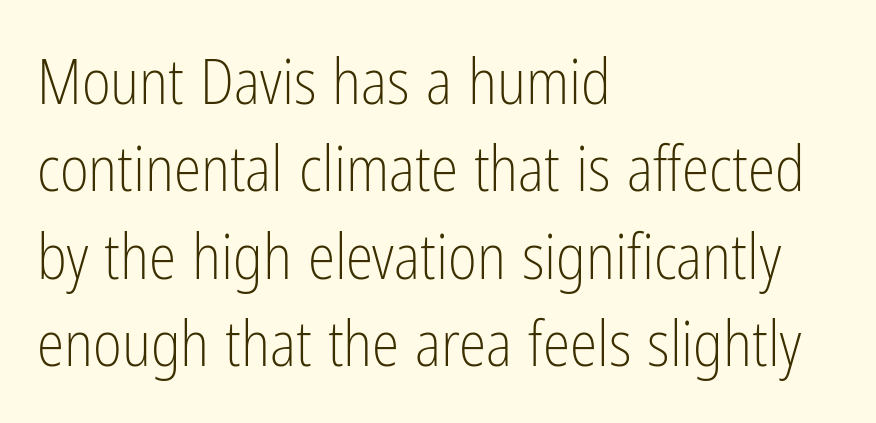
The image shows 62 px light, condensed sans-serif type, upright; set left-aligned, normal line spacing (1.41x), normal letter spacing, not underlined; low stroke contrast and a medium x-height.
